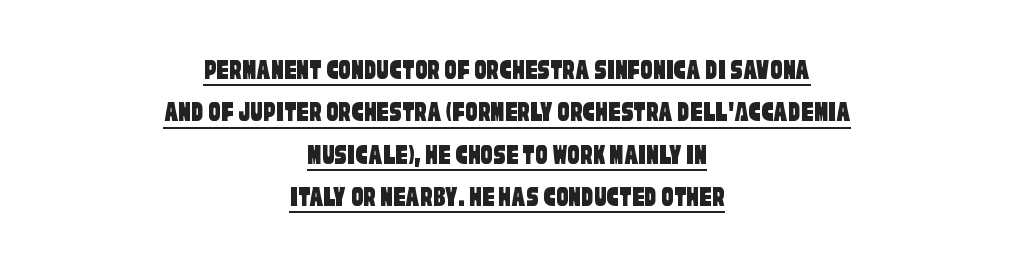
Q: Is the typeface a serif or a sans-serif typeface? A: Sans-serif.
Q: Is the text underlined? A: Yes.
Q: How is the paragraph aligned? A: Centered.
Q: Is the spacing between letters normal or unusually wide? A: Normal.
Q: Is the spacing between lines tight, normal or loose? A: Normal.
Q: Width (condensed, normal, or wide)? A: Condensed.
Q: Stroke contrast? A: Low.
Q: x-height? A: Large.
Q: Monospaced? A: No.
